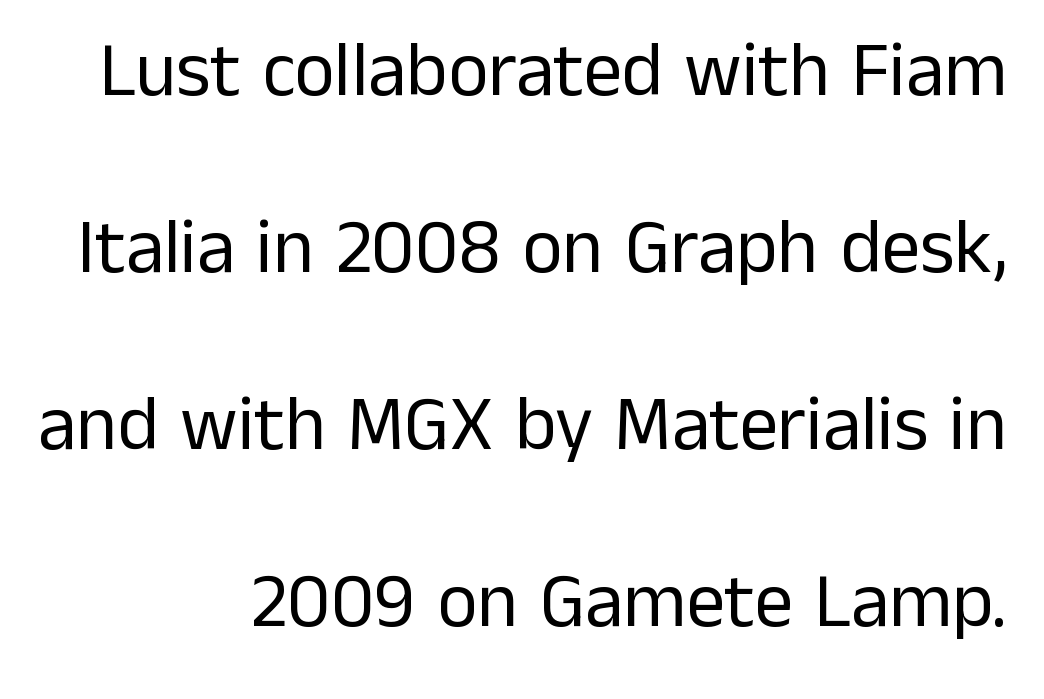
The image shows 77 px regular-weight sans-serif type, upright; set right-aligned, loose line spacing (2.3x), normal letter spacing, not underlined; low stroke contrast and a medium x-height.
